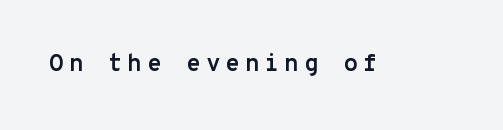
Q: Is the text bold? A: Yes.
Q: Is the text italic (slanted)? A: No, it is upright.
Q: Is the text underlined? A: No.
Q: Is the spacing between letters normal or unusually wide? A: Unusually wide.
